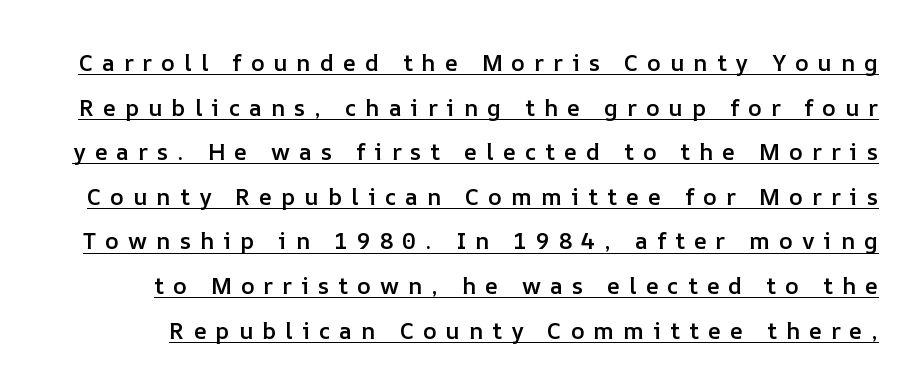
{"italic": "no", "bold": "semi", "underline": "yes", "line_spacing": "loose", "line_spacing_ratio": 1.94, "letter_spacing": "wide", "letter_spacing_em": 0.39, "glyph_px": 23}
